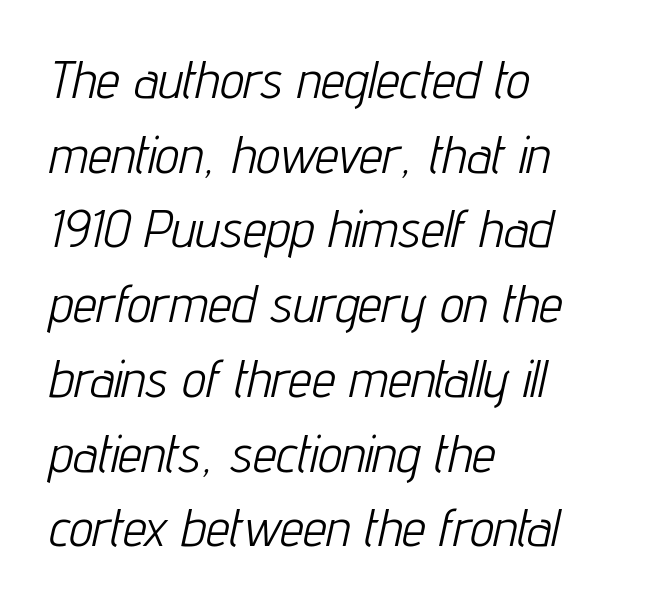
These lines stack with their left ends in a neat column. No chunkiness to these letters — they're not bold. Plain, unruled lines of type. The leading is moderate, giving the passage an even texture. Quick note: italic.
